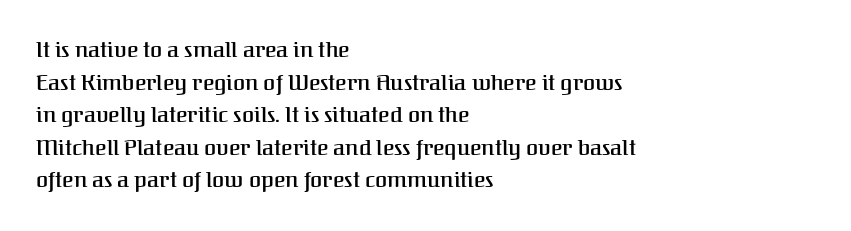
{"italic": "no", "underline": "no", "align": "left", "line_spacing": "normal", "line_spacing_ratio": 1.48, "letter_spacing": "normal", "letter_spacing_em": 0.0, "glyph_px": 22}
